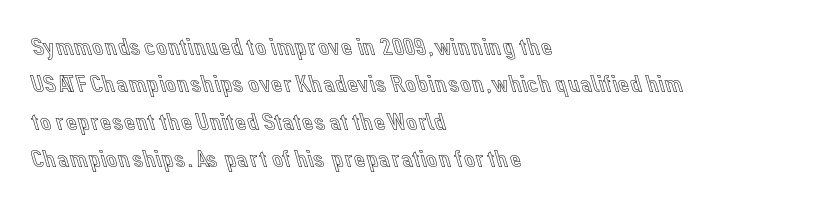
Q: Is the text italic (slanted)? A: Yes.
Q: Is the text underlined? A: No.
Q: How is the paragraph aligned? A: Left-aligned.
Q: Is the spacing between letters normal or unusually wide? A: Normal.
Q: Is the spacing between lines tight, normal or loose? A: Normal.
